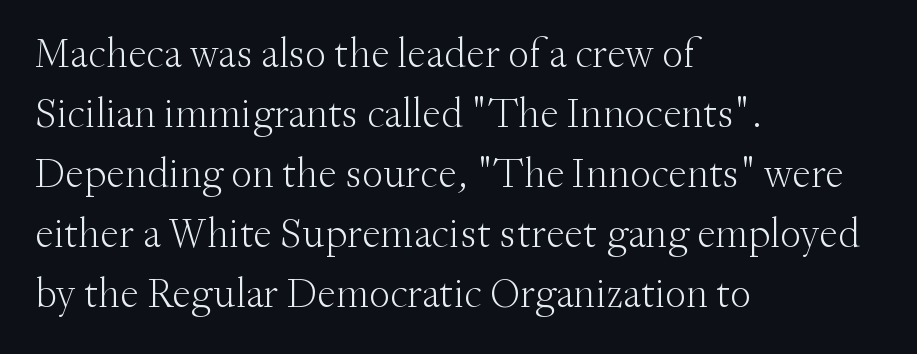
The image shows 42 px light serif type, upright; set left-aligned, normal line spacing (1.43x), normal letter spacing, not underlined; medium stroke contrast and a small x-height.
